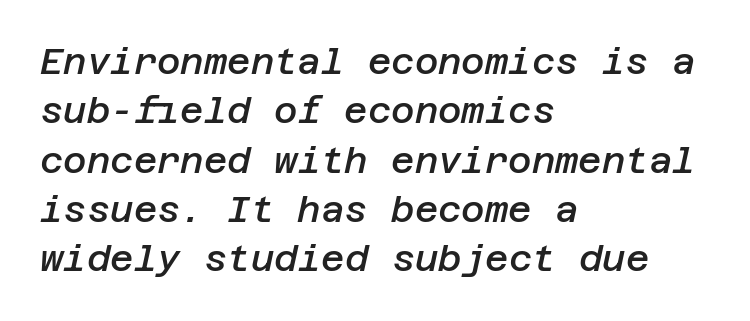
{"italic": "yes", "lean": "right", "slant_degrees": 12, "bold": "semi", "weight": "semibold", "width": "normal", "stroke_contrast": "low", "x_height": "large", "underline": "no", "align": "left", "line_spacing": "normal", "line_spacing_ratio": 1.37, "letter_spacing": "normal", "letter_spacing_em": 0.0, "glyph_px": 36}
